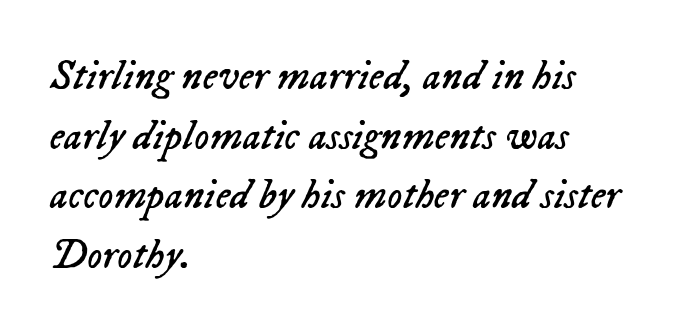
A typesetter would call this zero additional tracking. Caption: multi-line text, flush left, ragged right. A typesetter would call this proportional, since set widths differ per character. Stems here are at most as thick as an everyday book face. Baseline-to-baseline distance is the conventional proportion of letter height.
